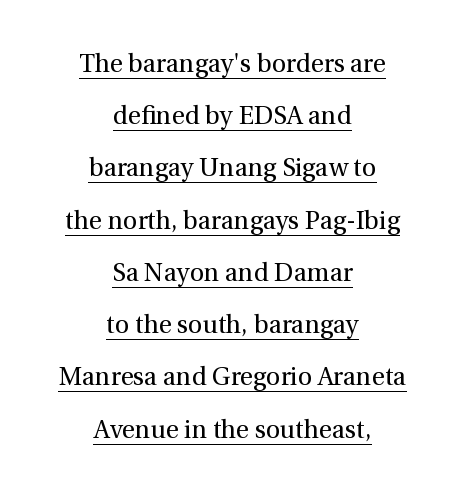
The image shows 25 px text type, upright; set centered, loose line spacing (2.09x), normal letter spacing, underlined.
